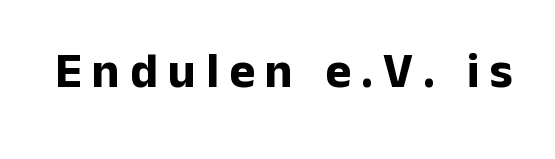
{"serif": "no", "italic": "no", "bold": "yes", "weight": "bold", "width": "normal", "stroke_contrast": "low", "x_height": "medium", "monospaced": "no", "underline": "no", "letter_spacing": "wide", "letter_spacing_em": 0.21, "glyph_px": 49}
